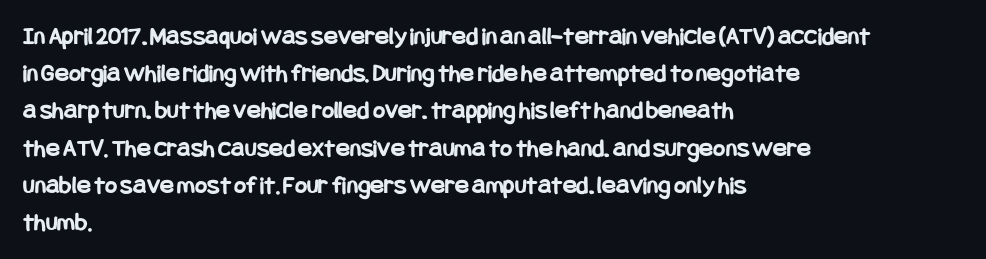
The image shows 26 px bold type, upright; set left-aligned, normal line spacing (1.43x), normal letter spacing, not underlined.
